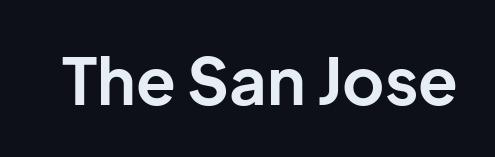
{"serif": "no", "italic": "no", "bold": "yes", "weight": "bold", "width": "normal", "stroke_contrast": "low", "x_height": "medium", "monospaced": "no", "underline": "no", "letter_spacing": "normal", "letter_spacing_em": 0.0, "glyph_px": 65}
